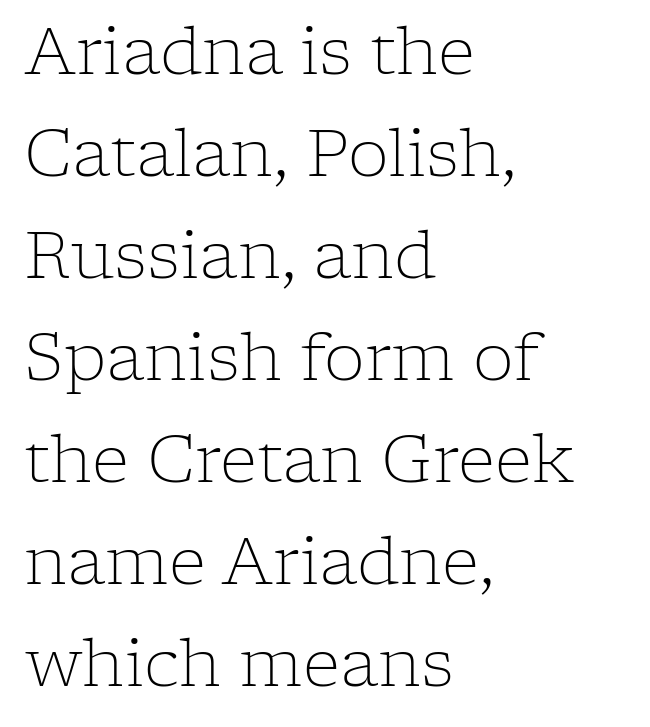
Q: Is the text bold? A: No.
Q: Is the text italic (slanted)? A: No, it is upright.
Q: Is the typeface a serif or a sans-serif typeface? A: Serif.
Q: Is the text underlined? A: No.
Q: How is the paragraph aligned? A: Left-aligned.
Q: Is the spacing between letters normal or unusually wide? A: Normal.
Q: Is the spacing between lines tight, normal or loose? A: Normal.
Q: Width (condensed, normal, or wide)? A: Normal.
Q: Stroke contrast? A: Low.
Q: x-height? A: Medium.
Q: Monospaced? A: No.
